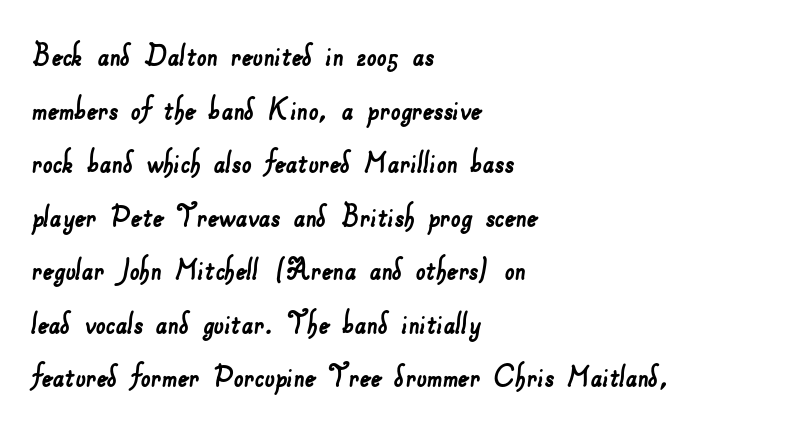
This sample uses a sans-serif face. Plain, unruled lines of type. Glyph-to-glyph distance matches everyday printed text. Horizontal bands of white between lines are of average thickness.
